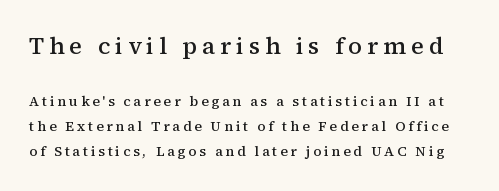
Inter-character spacing is expanded well beyond the font's built-in metrics. These lines carry some extra weight — a demibold, not a full bold. Ordinary non-slanted type is in use. Block one is the big one; block two sits smaller underneath. The glyphs are unaccompanied by any horizontal stroke below them.
